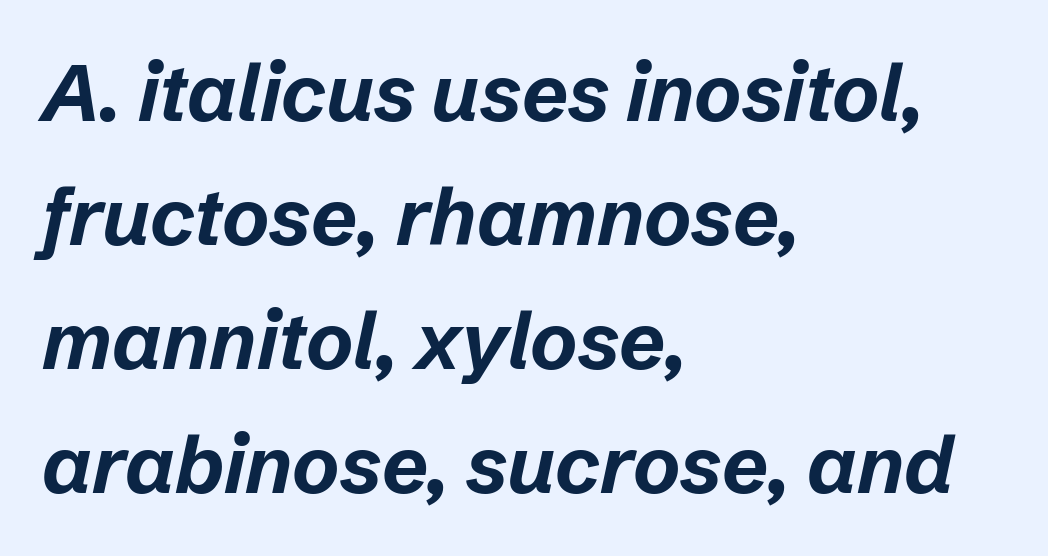
The specimen reads as italic at a glance. The foot of each line stays bare and open. Leftover space on each line is placed entirely after the last word. Words appear dense and cohesive because spacing is normal. Does the leading feel generous? No, just average. Proportional: the letters do not fall into vertical columns.
